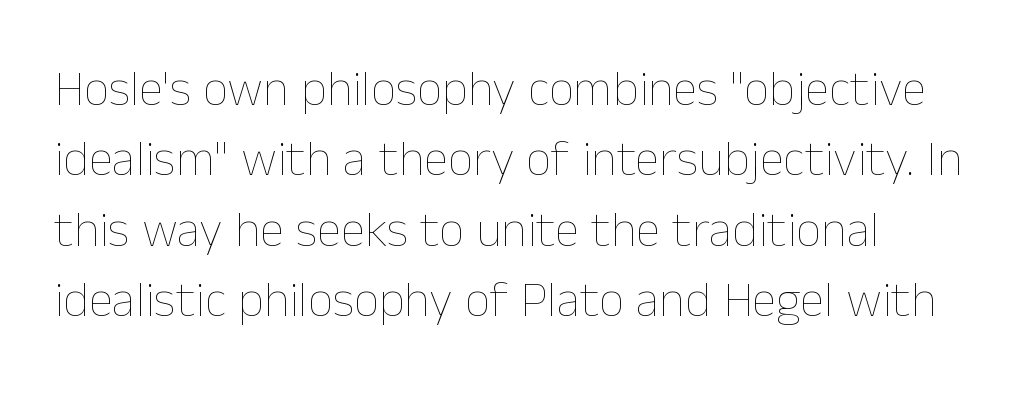
Q: Is the text bold? A: No.
Q: Is the text italic (slanted)? A: No, it is upright.
Q: Is the text underlined? A: No.
Q: How is the paragraph aligned? A: Left-aligned.
Q: Is the spacing between letters normal or unusually wide? A: Normal.
Q: Is the spacing between lines tight, normal or loose? A: Normal.
Q: Width (condensed, normal, or wide)? A: Normal.
Q: Stroke contrast? A: Low.
Q: x-height? A: Medium.
Q: Monospaced? A: No.
